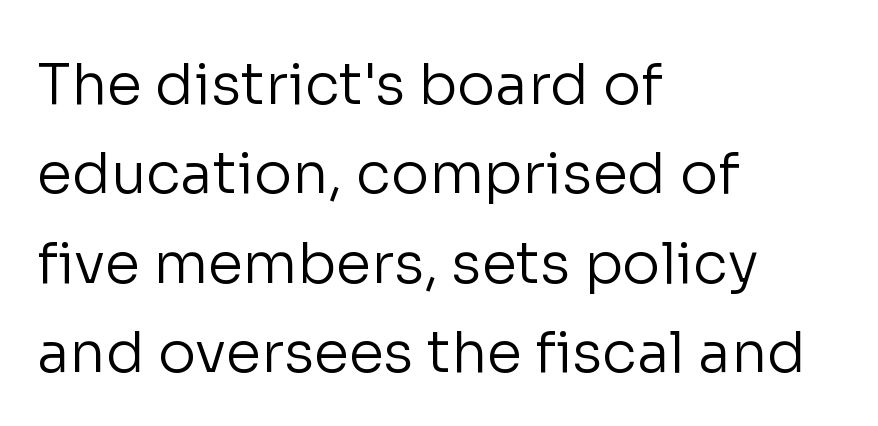
{"serif": "no", "italic": "no", "bold": "no", "weight": "regular", "width": "normal", "stroke_contrast": "low", "x_height": "medium", "monospaced": "no", "underline": "no", "align": "left", "line_spacing": "normal", "line_spacing_ratio": 1.57, "letter_spacing": "normal", "letter_spacing_em": 0.0, "glyph_px": 57}
